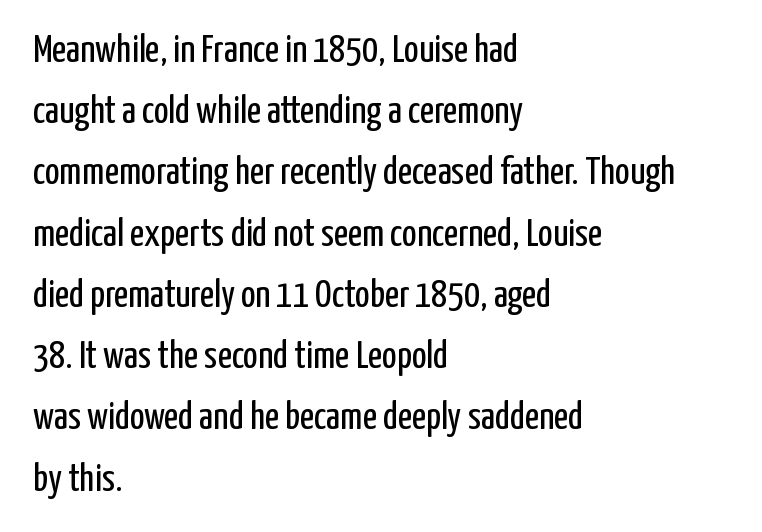
Q: Is the text bold? A: No.
Q: Is the text italic (slanted)? A: No, it is upright.
Q: Is the typeface a serif or a sans-serif typeface? A: Sans-serif.
Q: Is the text underlined? A: No.
Q: How is the paragraph aligned? A: Left-aligned.
Q: Is the spacing between letters normal or unusually wide? A: Normal.
Q: Is the spacing between lines tight, normal or loose? A: Normal.
Q: Width (condensed, normal, or wide)? A: Condensed.
Q: Stroke contrast? A: Low.
Q: x-height? A: Medium.
Q: Monospaced? A: No.
